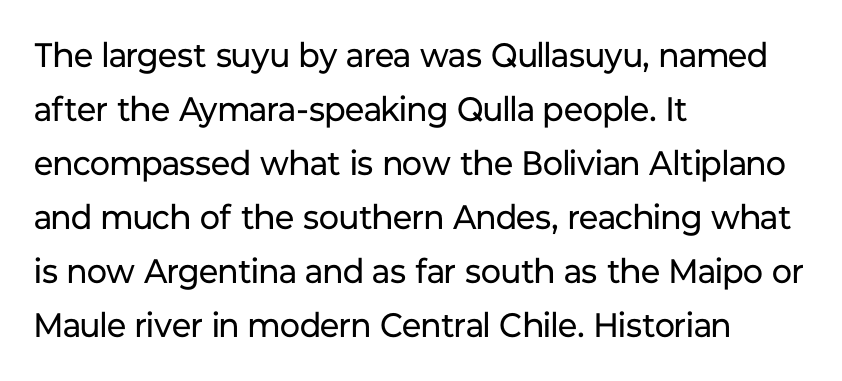
The baseline area is clear. Short and long lines alike share a common starting point at left. Italic? Not at all — the glyphs are vertical. Students, note that the glyphs here touch the page at normal intervals. The passage shown is typed in a proportional face where columns would drift. The characters are drawn with everyday or finer stroke widths.
